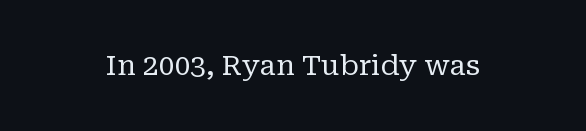
{"serif": "yes", "italic": "no", "bold": "no", "weight": "regular", "width": "normal", "stroke_contrast": "low", "x_height": "medium", "monospaced": "no", "underline": "no", "letter_spacing": "normal", "letter_spacing_em": 0.0, "glyph_px": 28}
